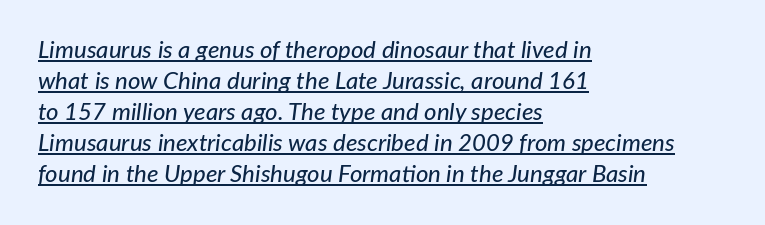
If you measured baseline to baseline, you'd find a middling distance. Tall strokes in this sample are angled rather than plumb. Which margin do the lines hug? The left one — the right edge is uneven. Words appear dense and cohesive because spacing is normal. Looks like someone drew a line under every word here.
